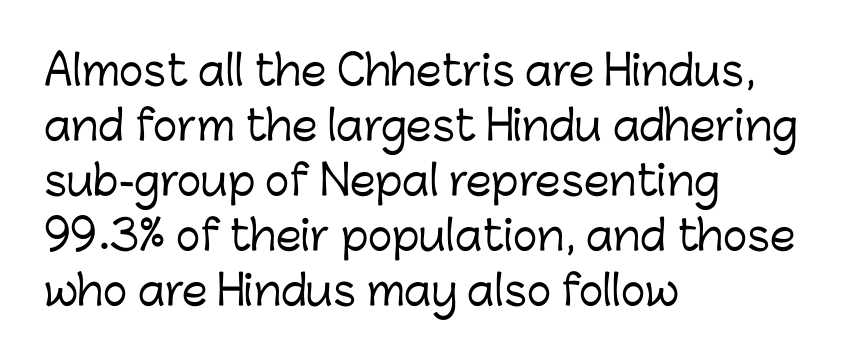
{"serif": "no", "italic": "no", "width": "normal", "stroke_contrast": "low", "x_height": "medium", "monospaced": "no", "underline": "no", "align": "left", "line_spacing": "normal", "line_spacing_ratio": 1.34, "letter_spacing": "normal", "letter_spacing_em": 0.0, "glyph_px": 41}
